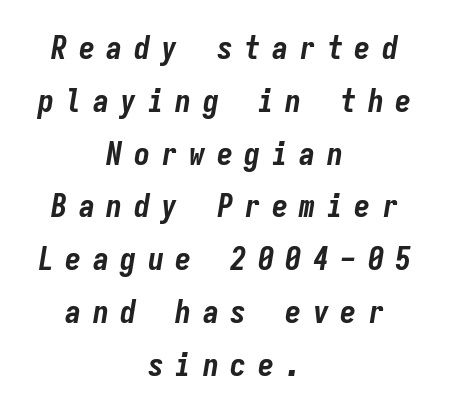
The specimen omits any rule beneath the text block's lines. Characters follow at a spacing far wider than the type designer built in. Leading matches the norm, producing a regular column. The whole block is typeset with a tilt. Short and long lines alike share a common midpoint. The passage shown is typed in a monospace face where columns stay perfectly aligned.
